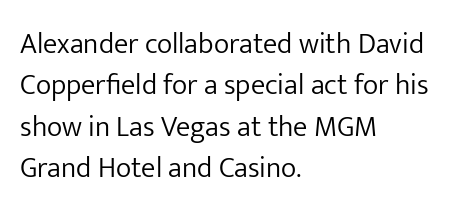
On a weight scale, this lands at 450 or below. The rendering uses natural spacing where letterforms have individual widths. Standard letterfit; no display-style spreading of the glyphs. Quick note: underline off. Tall strokes in this sample are plumb rather than angled.
